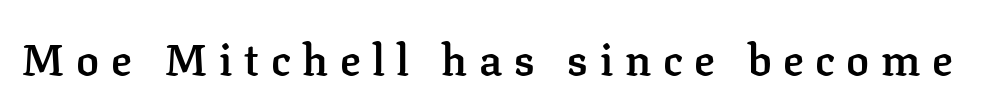
On the weight axis this lands at semibold, roughly 600. Character widths vary here, with narrow letters taking less room than wide ones. Style check: upright. The characters display serif detailing at their extremities. Bare-footed words on every line.
